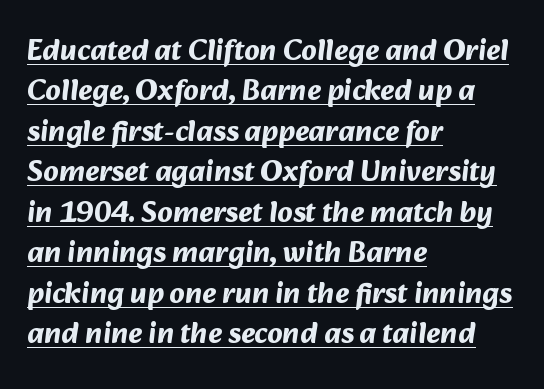
One-word summary of the alignment: left. Serif or sans? Sans — the stroke terminals are bare. Stroke thickness is high; the sample reads as a true bold. A continuous stroke trails under the words, as in a hyperlink. One glance says typical: line gaps are just what's usual.
